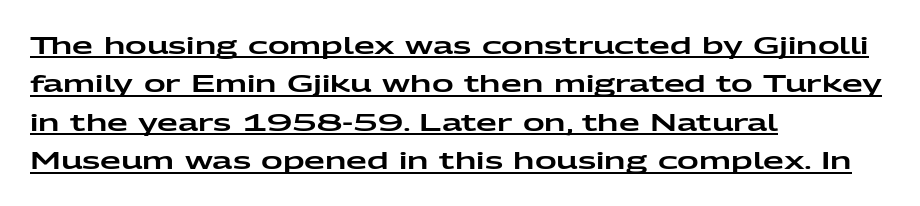
{"italic": "no", "underline": "yes", "align": "left", "line_spacing": "normal", "line_spacing_ratio": 1.6, "letter_spacing": "normal", "letter_spacing_em": 0.0, "glyph_px": 24}
